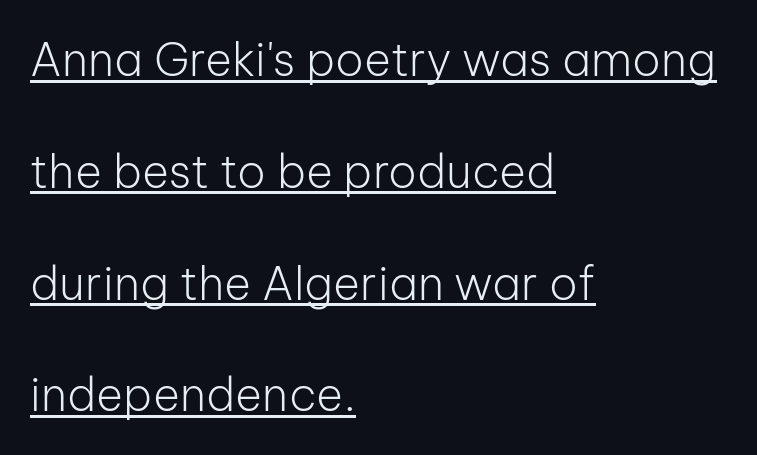
{"serif": "no", "italic": "no", "bold": "no", "weight": "light", "width": "normal", "stroke_contrast": "low", "x_height": "medium", "monospaced": "no", "underline": "yes", "align": "left", "line_spacing": "loose", "line_spacing_ratio": 2.43, "letter_spacing": "normal", "letter_spacing_em": 0.0, "glyph_px": 46}
